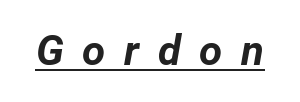
Q: Is the text bold? A: Yes.
Q: Is the text italic (slanted)? A: Yes, it leans right by about 12 degrees.
Q: Is the text underlined? A: Yes.
Q: Is the spacing between letters normal or unusually wide? A: Unusually wide.
Q: Width (condensed, normal, or wide)? A: Normal.
Q: Stroke contrast? A: Low.
Q: x-height? A: Medium.
Q: Monospaced? A: No.
